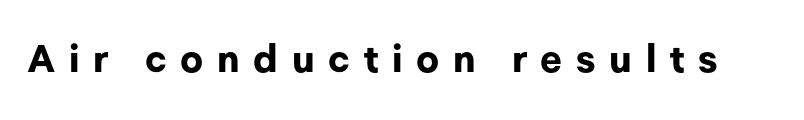
Quick note: underline off. Nope, not italic — everything's standing straight. Chunky letters — that's bold for sure. These lines are composed in type without serifs. Looks like regular typesetting: each glyph gets only the width it needs.
